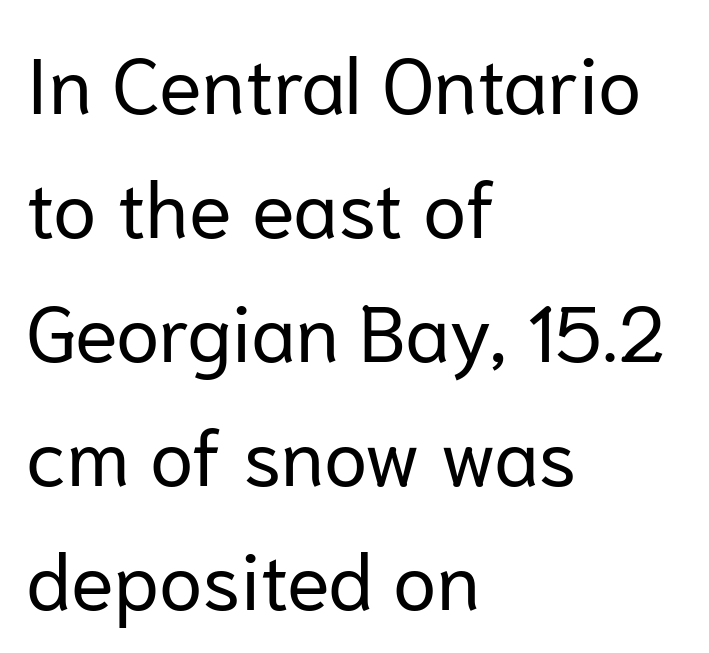
The image shows 79 px regular-weight sans-serif type, upright; set left-aligned, normal line spacing (1.57x), normal letter spacing, not underlined; low stroke contrast and a medium x-height.
